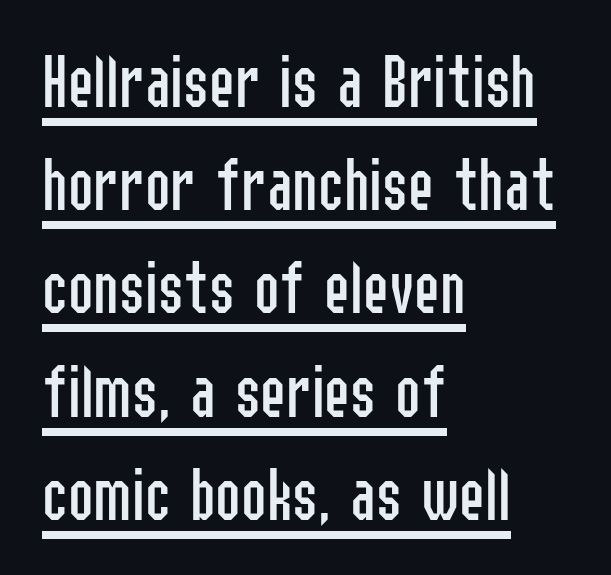
Q: Is the text bold? A: No.
Q: Is the text italic (slanted)? A: No, it is upright.
Q: Is the typeface a serif or a sans-serif typeface? A: Sans-serif.
Q: Is the text underlined? A: Yes.
Q: How is the paragraph aligned? A: Left-aligned.
Q: Is the spacing between letters normal or unusually wide? A: Normal.
Q: Is the spacing between lines tight, normal or loose? A: Normal.
Q: Width (condensed, normal, or wide)? A: Condensed.
Q: Stroke contrast? A: Low.
Q: x-height? A: Medium.
Q: Monospaced? A: No.
